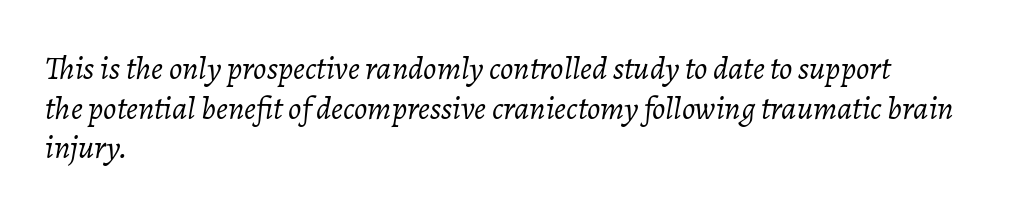
{"italic": "yes", "lean": "right", "slant_degrees": 7, "bold": "no", "weight": "light", "width": "normal", "stroke_contrast": "low", "x_height": "medium", "monospaced": "no", "underline": "no", "align": "left", "line_spacing_ratio": 1.2, "letter_spacing": "normal", "letter_spacing_em": 0.0, "glyph_px": 33}
